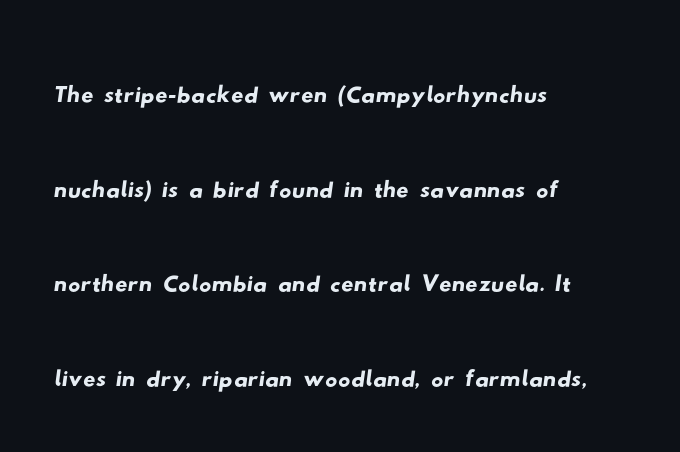
The image shows 61 px wide sans-serif type; set left-aligned, normal line spacing (1.55x), normal letter spacing, not underlined; low stroke contrast and a small x-height.
